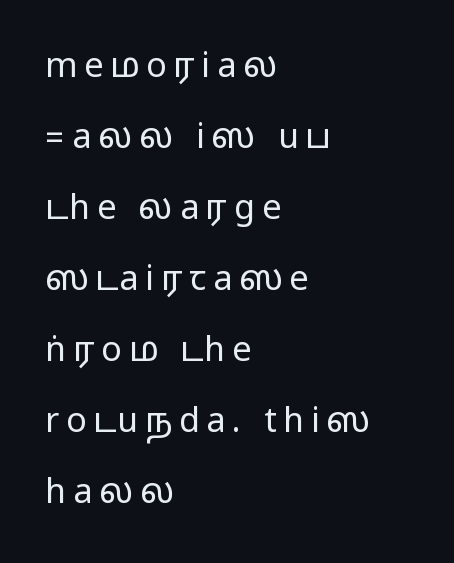
The image shows 34 px wide sans-serif type, upright; set left-aligned, loose line spacing (2.09x), unusually wide letter spacing (+0.2 em), not underlined; medium stroke contrast.
